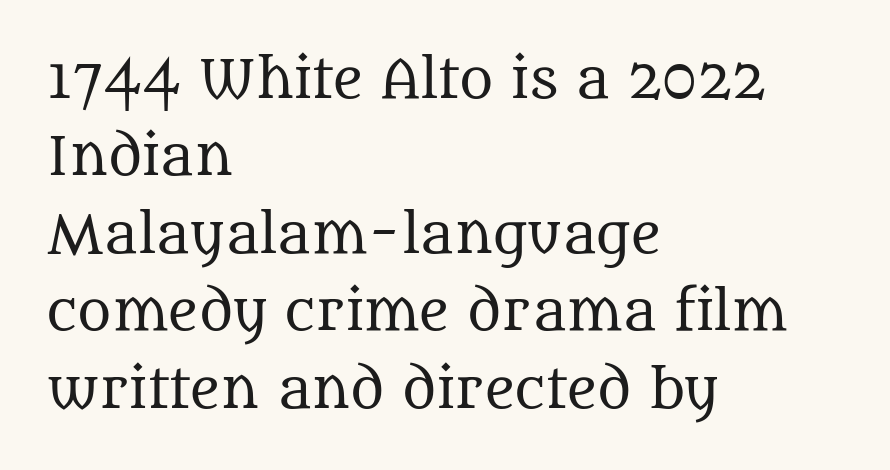
{"serif": "yes", "italic": "no", "bold": "no", "weight": "regular", "width": "normal", "stroke_contrast": "medium", "x_height": "large", "monospaced": "no", "underline": "no", "align": "left", "line_spacing": "normal", "line_spacing_ratio": 1.49, "letter_spacing": "normal", "letter_spacing_em": 0.0, "glyph_px": 52}
